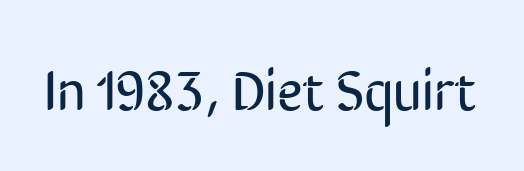
The image shows 56 px regular-weight, condensed sans-serif type, upright; set normal letter spacing, not underlined; low stroke contrast and a medium x-height.
